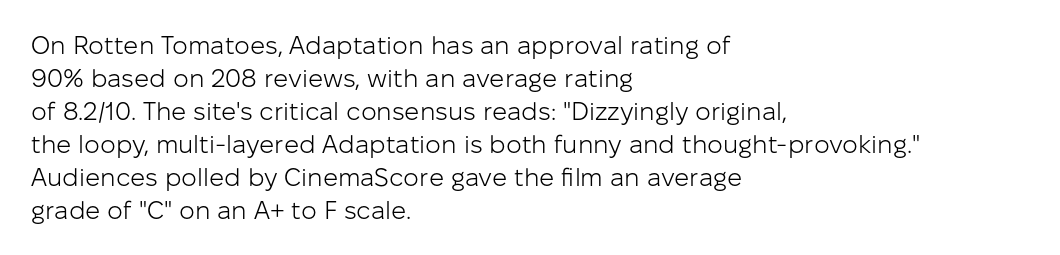
The image shows 25 px text type, upright; set left-aligned, normal line spacing (1.32x), normal letter spacing, not underlined.
